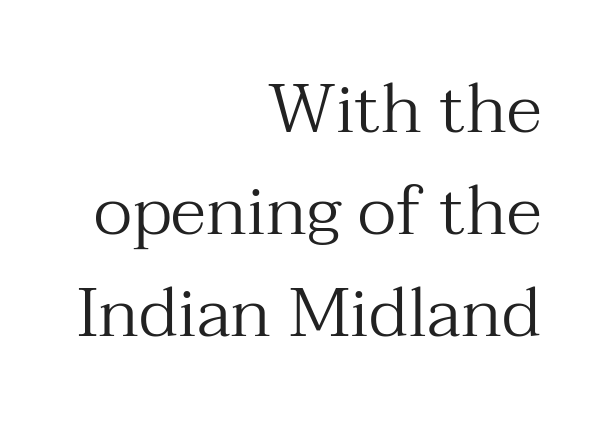
{"serif": "yes", "italic": "no", "bold": "no", "weight": "regular", "width": "normal", "stroke_contrast": "medium", "x_height": "medium", "monospaced": "no", "underline": "no", "align": "right", "line_spacing": "normal", "line_spacing_ratio": 1.48, "letter_spacing": "normal", "letter_spacing_em": 0.0, "glyph_px": 69}
